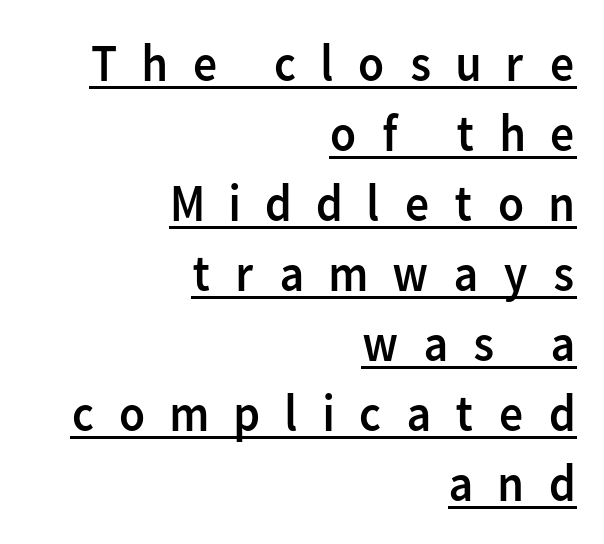
Style check: upright. Normally led — the rows are evenly, conventionally spaced. Varying glyph widths throughout — classic text-font behaviour. The font sits on the lighter half of the weight spectrum, regular included. A sans-serif font was chosen for this passage. Typeset ragged left — the right edge is the straight one.
